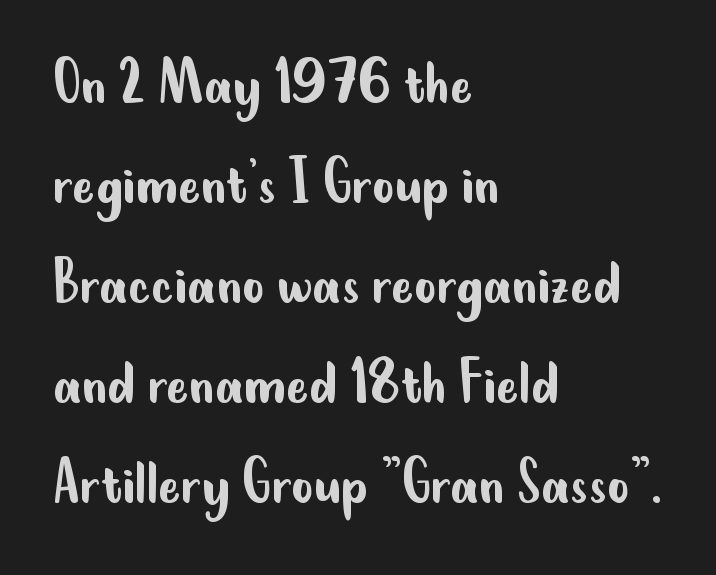
The image shows 68 px regular-weight, condensed sans-serif type, upright; set left-aligned, normal line spacing (1.47x), normal letter spacing, not underlined; low stroke contrast and a small x-height.
